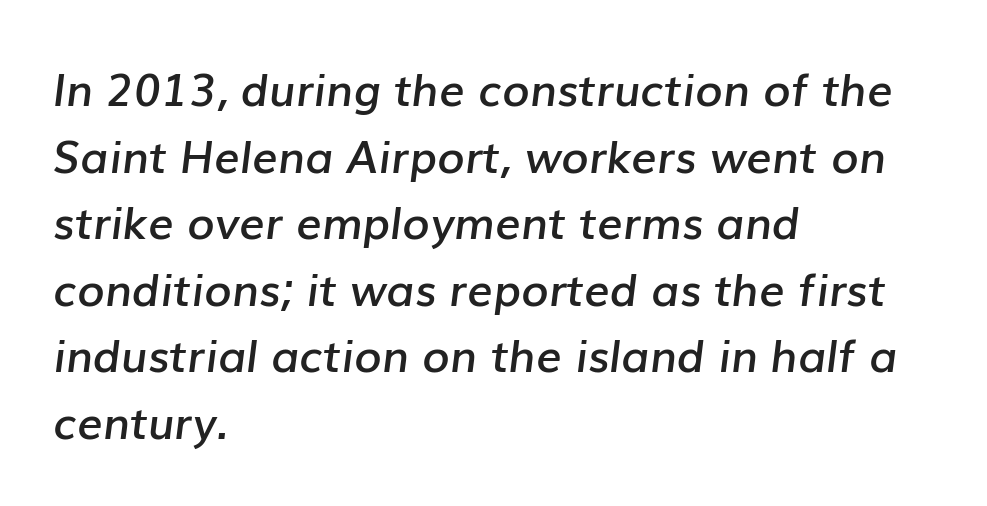
Which margin do the lines hug? The left one — the right edge is uneven. The letters advance in unequal steps, a hallmark of proportional type. The horizontal fit of the characters is conventional and even. Only glyphs here, with clear space below each row. Strokes here are thickened, but only to semibold level.
